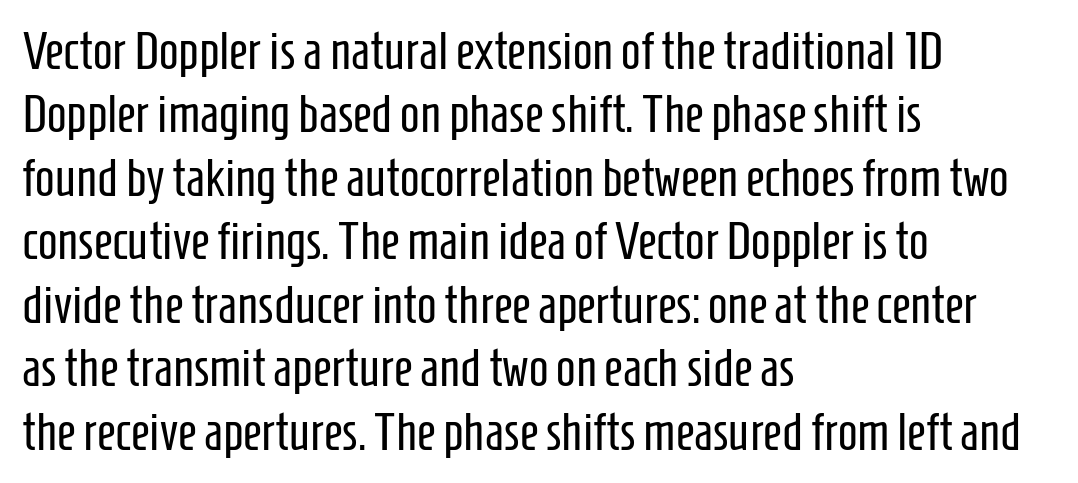
Q: Is the text bold? A: No.
Q: Is the text italic (slanted)? A: No, it is upright.
Q: Is the typeface a serif or a sans-serif typeface? A: Sans-serif.
Q: Is the text underlined? A: No.
Q: How is the paragraph aligned? A: Left-aligned.
Q: Is the spacing between letters normal or unusually wide? A: Normal.
Q: Width (condensed, normal, or wide)? A: Condensed.
Q: Stroke contrast? A: Low.
Q: x-height? A: Medium.
Q: Monospaced? A: No.
